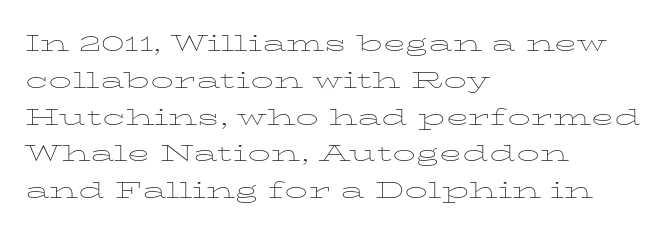
The image shows 23 px text type, upright; set left-aligned, normal line spacing (1.6x), normal letter spacing, not underlined.
